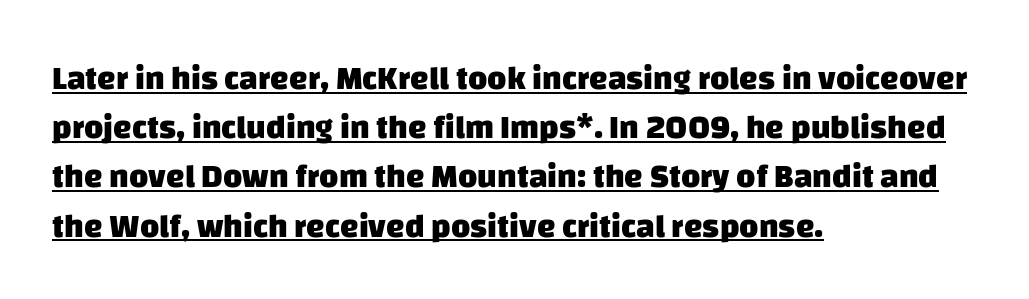
The image shows 33 px heavy sans-serif type; set left-aligned, normal line spacing (1.49x), normal letter spacing, underlined; low stroke contrast and a large x-height.
